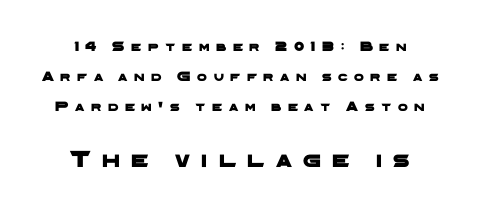
{"underline": "no", "line_spacing": "loose", "line_spacing_ratio": 2.15, "letter_spacing": "wide", "letter_spacing_em": 0.47, "larger_block": "second", "size_ratio": 1.71, "glyph_px": 24}
